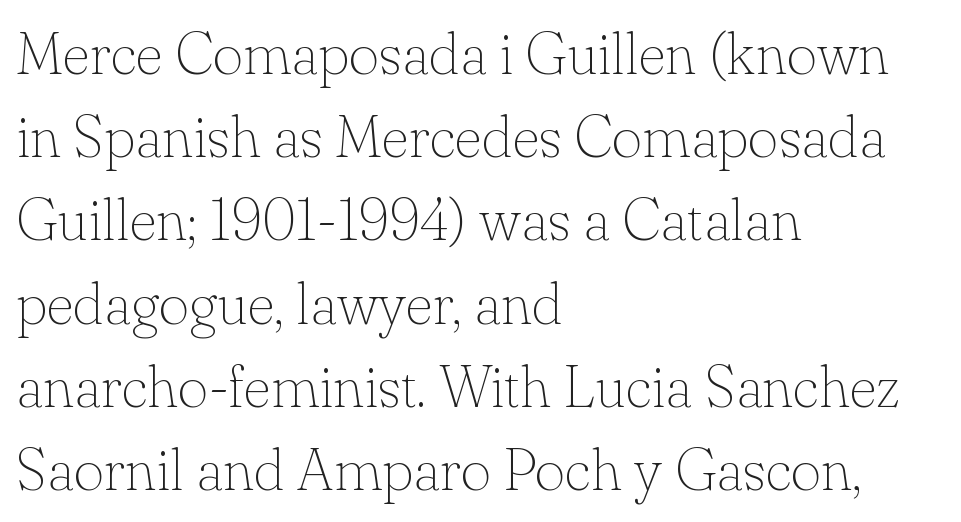
Posture: vertical. Each letter keeps its own natural width here, so spacing adapts to shape. Line spacing here is normal. The area under the type is left untouched. Each word holds together tightly as a unit, with standard inter-letter gaps. The glyphs in this specimen are seriffed.
